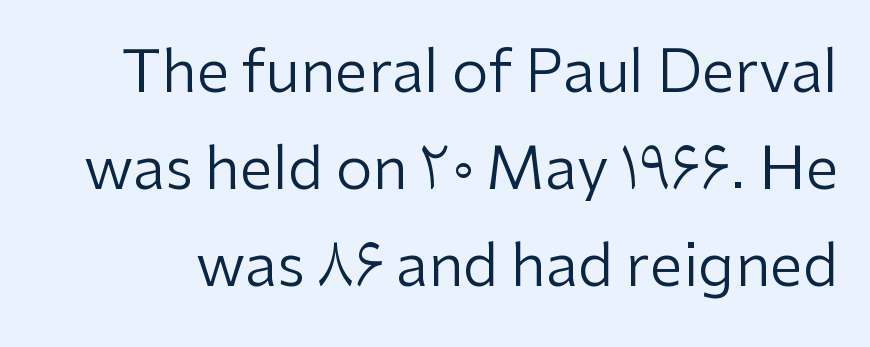
Character widths vary here, with narrow letters taking less room than wide ones. Summary of vertical rhythm: regular, with standard interline spacing. Words appear dense and cohesive because spacing is normal. The glyphs in this specimen are sans serif. Style check: upright. No word sits above an underline.
